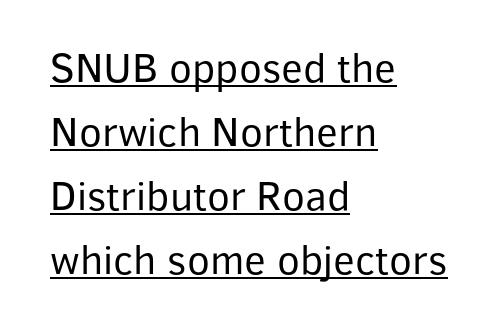
{"serif": "no", "italic": "no", "bold": "no", "weight": "regular", "width": "normal", "stroke_contrast": "low", "x_height": "medium", "monospaced": "no", "underline": "yes", "align": "left", "line_spacing": "normal", "line_spacing_ratio": 1.52, "letter_spacing": "normal", "letter_spacing_em": 0.0, "glyph_px": 42}
